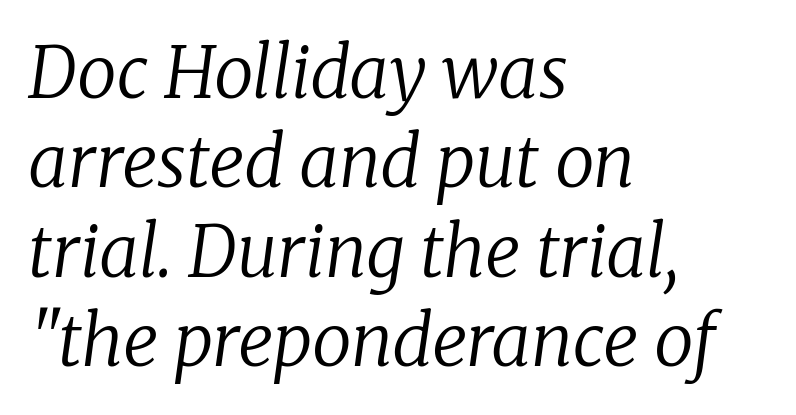
The image shows 71 px regular-weight serif type, italic (leaning right); set left-aligned, normal line spacing (1.26x), normal letter spacing, not underlined; low stroke contrast and a medium x-height.
